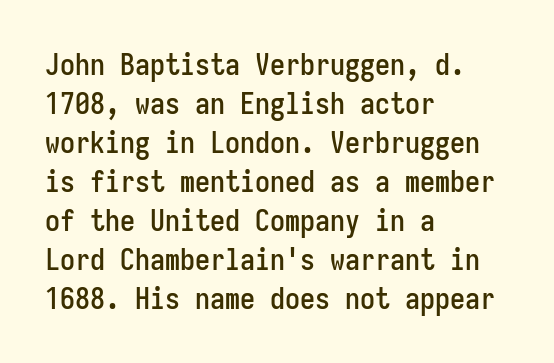
Stroke terminals: plain, sans-serif. Descender tails drop into unmarked territory. Letter spacing: default. Rendered with straight, roman letterforms. The typesetter chose a ragged-right arrangement here. Interline gaps are of average width in this sample.
